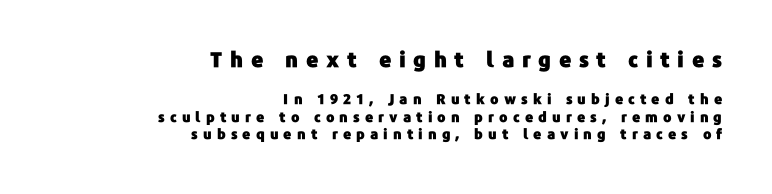
{"italic": "no", "underline": "no", "align": "right", "line_spacing": "normal", "line_spacing_ratio": 1.25, "letter_spacing": "wide", "letter_spacing_em": 0.36, "larger_block": "first", "size_ratio": 1.5, "glyph_px": 21}
